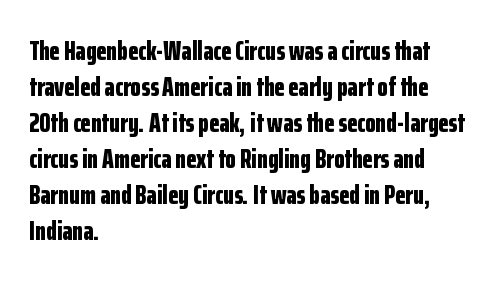
{"italic": "no", "bold": "yes", "underline": "no", "align": "left", "line_spacing": "normal", "line_spacing_ratio": 1.33, "letter_spacing": "normal", "letter_spacing_em": 0.0, "glyph_px": 27}
